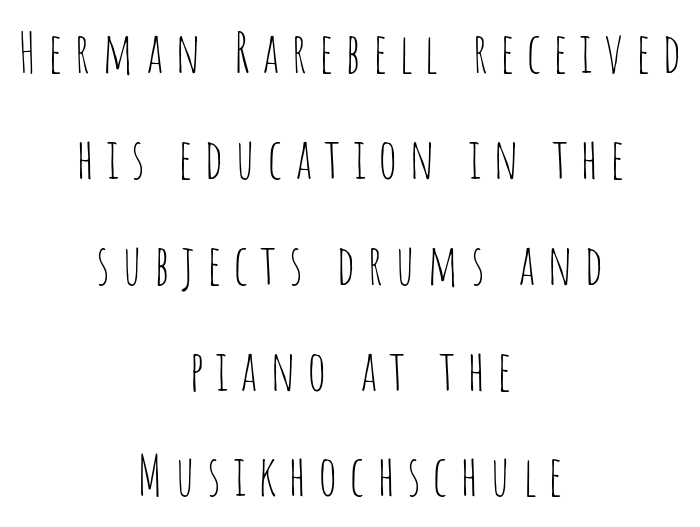
Q: Is the text bold? A: No.
Q: Is the text italic (slanted)? A: No, it is upright.
Q: Is the typeface a serif or a sans-serif typeface? A: Sans-serif.
Q: Is the text underlined? A: No.
Q: How is the paragraph aligned? A: Centered.
Q: Is the spacing between letters normal or unusually wide? A: Unusually wide.
Q: Width (condensed, normal, or wide)? A: Condensed.
Q: Stroke contrast? A: Low.
Q: x-height? A: Large.
Q: Monospaced? A: No.
